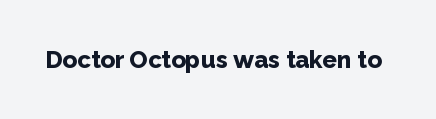
What stands out about the letter spacing? Nothing — it is the standard amount. Upright lettering throughout. Bold? Absolutely — the strokes are thick and heavy. The glyphs are unaccompanied by any horizontal stroke below them.
